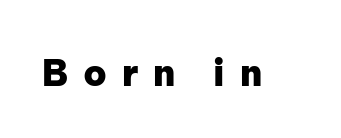
How heavy is the stroke? Heavy — this is a bold. The baseline area is clear. Nothing sits at the stroke ends, so this counts as sans-serif. Proportional: the letters do not fall into vertical columns.
